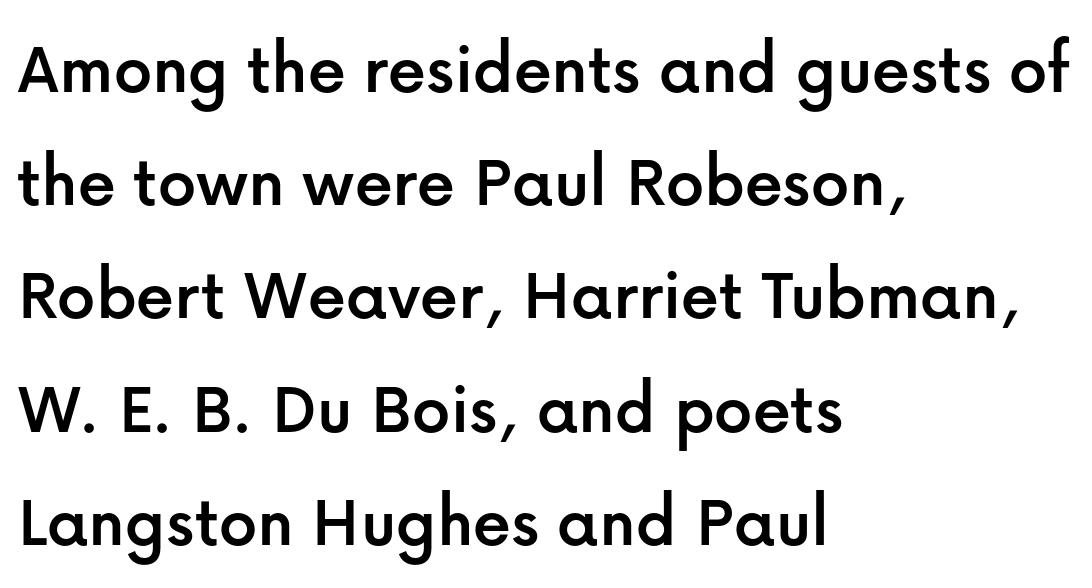
{"serif": "no", "italic": "no", "width": "normal", "stroke_contrast": "low", "x_height": "medium", "monospaced": "no", "underline": "no", "align": "left", "line_spacing": "normal", "line_spacing_ratio": 1.51, "letter_spacing": "normal", "letter_spacing_em": 0.0, "glyph_px": 75}
